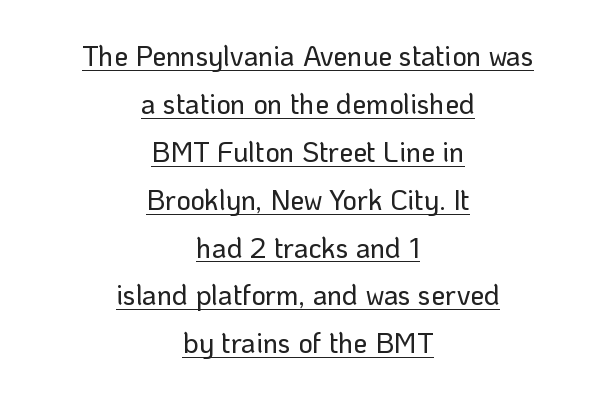
The text was rendered using a sans face with plain stroke endings. These lines are rendered in a variable-pitch font. Emphasis is given by a line drawn under the lettering. Italic? Not at all — the glyphs are vertical.
